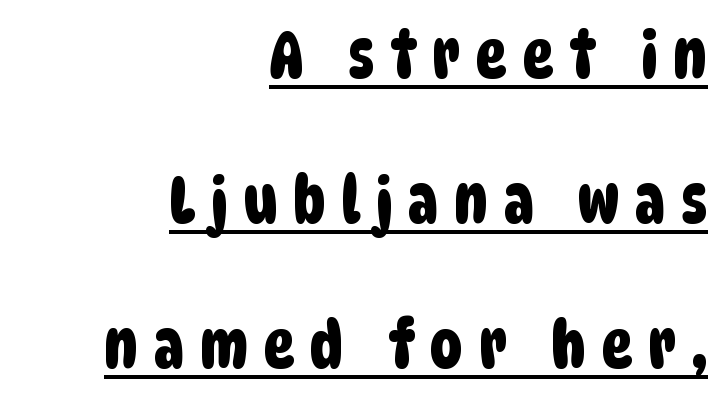
Q: Is the typeface a serif or a sans-serif typeface? A: Sans-serif.
Q: Is the text underlined? A: Yes.
Q: How is the paragraph aligned? A: Right-aligned.
Q: Is the spacing between letters normal or unusually wide? A: Unusually wide.
Q: Is the spacing between lines tight, normal or loose? A: Loose.
Q: Width (condensed, normal, or wide)? A: Condensed.
Q: Stroke contrast? A: Low.
Q: x-height? A: Large.
Q: Monospaced? A: No.
